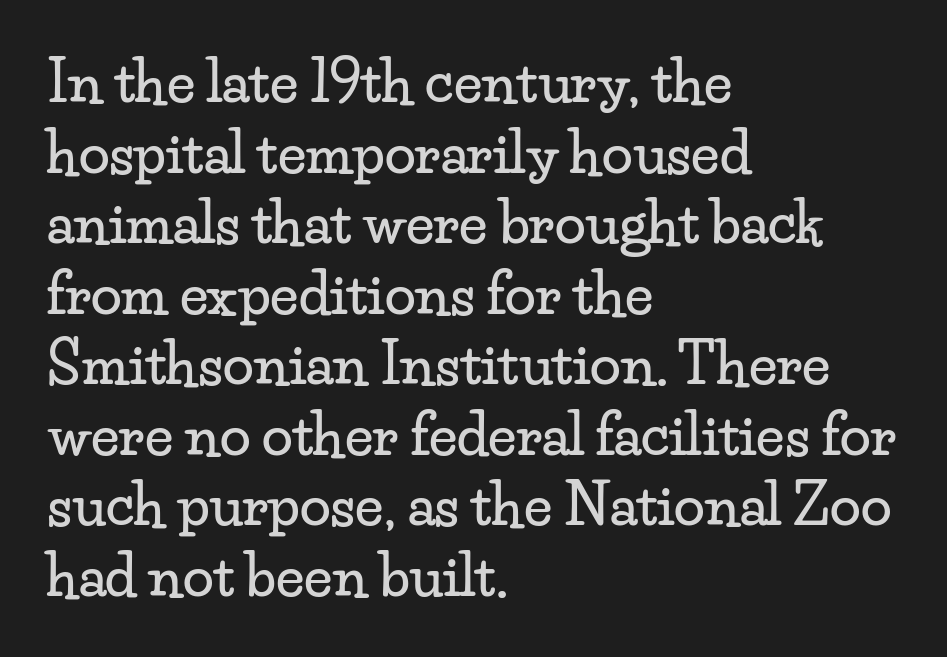
In terms of posture, this sample is upright. Successive baselines arrive at the customary interval. Horizontal alignment here is leftward, the default for most running prose. To sum up the face: it has serifs. Spacing verdict: proportional, widths tailored to each character.
